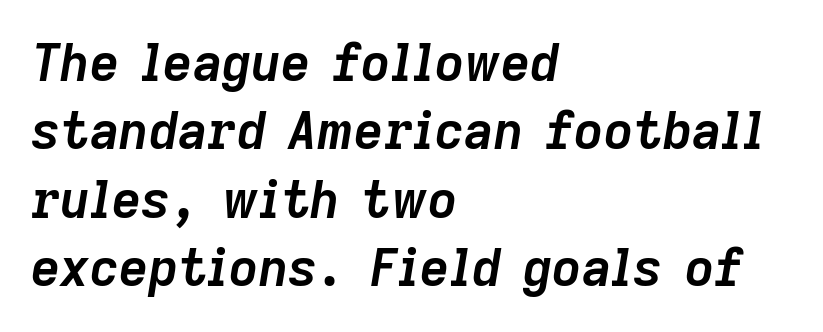
{"italic": "yes", "lean": "right", "slant_degrees": 9, "bold": "yes", "weight": "semibold", "width": "normal", "stroke_contrast": "low", "x_height": "medium", "monospaced": "no", "underline": "no", "align": "left", "line_spacing": "normal", "line_spacing_ratio": 1.34, "letter_spacing": "normal", "letter_spacing_em": 0.0, "glyph_px": 51}
